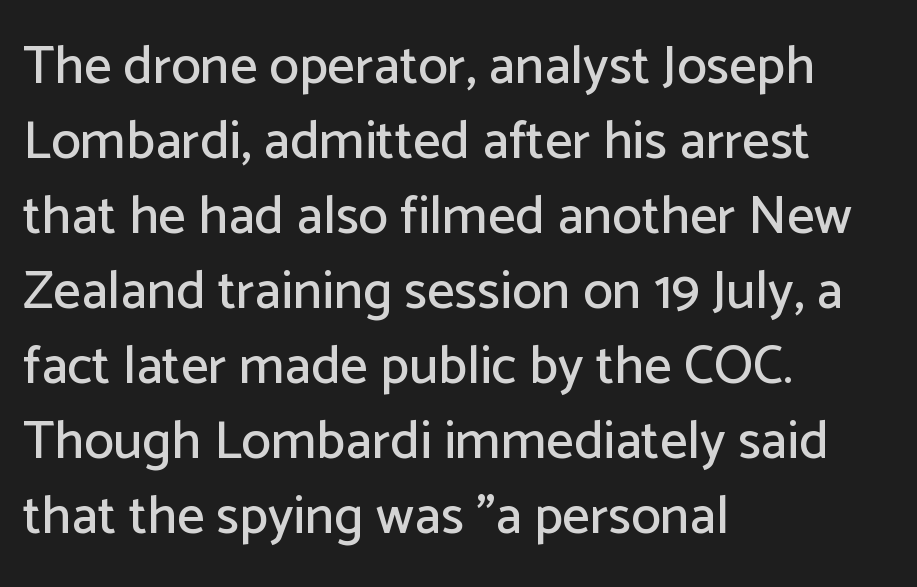
The image shows 54 px sans-serif type, upright; set left-aligned, normal line spacing (1.39x), normal letter spacing, not underlined; low stroke contrast and a medium x-height.
